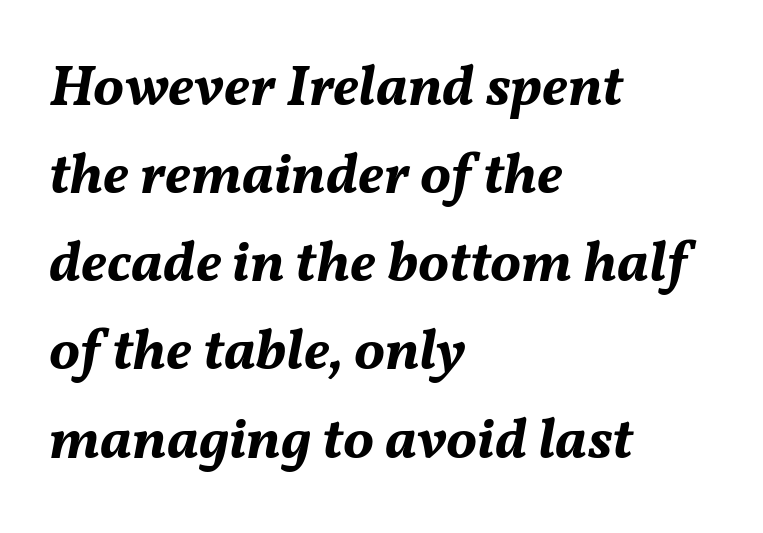
{"italic": "yes", "lean": "right", "slant_degrees": 11, "bold": "yes", "weight": "bold", "width": "normal", "stroke_contrast": "medium", "x_height": "medium", "monospaced": "no", "underline": "no", "align": "left", "line_spacing": "normal", "line_spacing_ratio": 1.52, "letter_spacing": "normal", "letter_spacing_em": 0.0, "glyph_px": 58}
